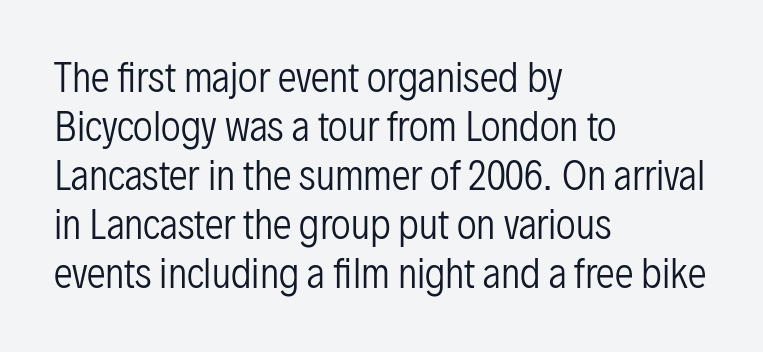
This is not heavy type; no bold has been used. Compared with typical paragraphs, the rows here are spaced about the same. Clear beneath every line of the passage. The tracking reads as untouched default to a designer's eye.
